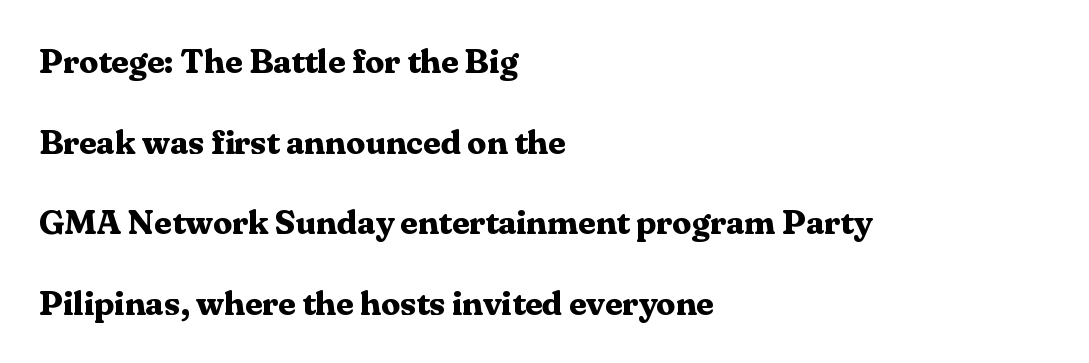
Glyph-to-glyph distance matches everyday printed text. Small tapered or slab feet sit at the stroke ends, so this counts as serif. Reading down the block, your eye returns to a fixed left position each line. The specimen reads as upright at a glance. The passage shown is emphatically bold. The passage shown is typed in a proportional face where columns would drift.
